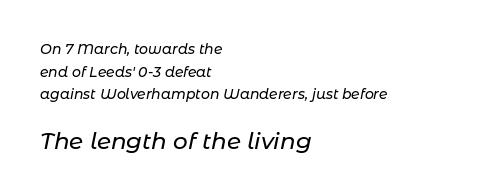
Q: Is the text italic (slanted)? A: Yes, it leans right by about 11 degrees.
Q: Is the text underlined? A: No.
Q: How is the paragraph aligned? A: Left-aligned.
Q: Is the spacing between letters normal or unusually wide? A: Normal.
Q: Is the spacing between lines tight, normal or loose? A: Normal.
Q: Which block of text is set in a larger size, the first (top) or the second (bottom)? A: The second (bottom) one.
